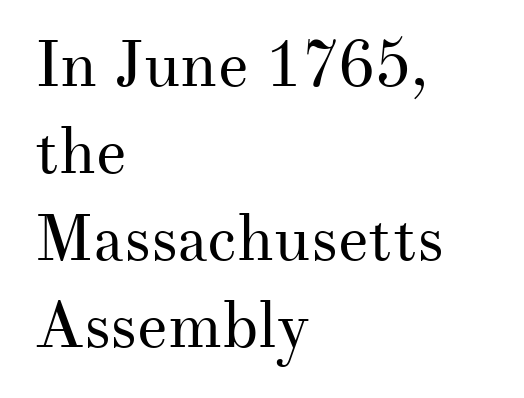
Q: Is the text bold? A: No.
Q: Is the text italic (slanted)? A: No, it is upright.
Q: Is the typeface a serif or a sans-serif typeface? A: Serif.
Q: Is the text underlined? A: No.
Q: How is the paragraph aligned? A: Left-aligned.
Q: Is the spacing between letters normal or unusually wide? A: Normal.
Q: Is the spacing between lines tight, normal or loose? A: Normal.
Q: Width (condensed, normal, or wide)? A: Normal.
Q: Stroke contrast? A: Medium.
Q: x-height? A: Small.
Q: Monospaced? A: No.
